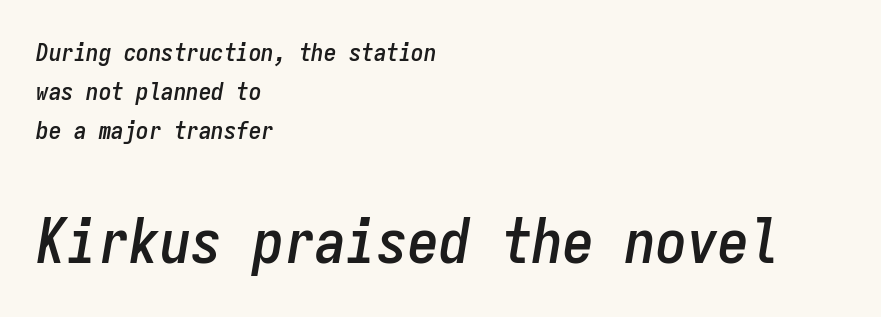
{"italic": "yes", "lean": "right", "slant_degrees": 9, "width": "condensed", "stroke_contrast": "low", "x_height": "medium", "monospaced": "yes", "underline": "no", "align": "left", "line_spacing": "normal", "line_spacing_ratio": 1.56, "letter_spacing": "normal", "letter_spacing_em": 0.0, "larger_block": "second", "size_ratio": 2.48, "glyph_px": 62}
